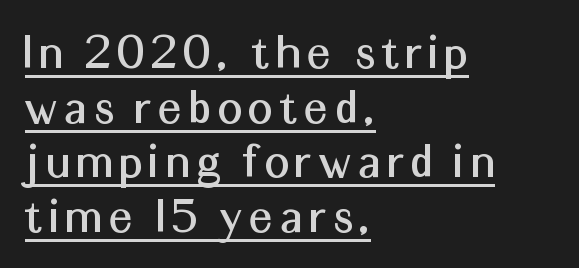
Q: Is the text italic (slanted)? A: No, it is upright.
Q: Is the typeface a serif or a sans-serif typeface? A: Sans-serif.
Q: Is the text underlined? A: Yes.
Q: How is the paragraph aligned? A: Left-aligned.
Q: Is the spacing between lines tight, normal or loose? A: Tight.
Q: Width (condensed, normal, or wide)? A: Normal.
Q: Stroke contrast? A: Medium.
Q: x-height? A: Medium.
Q: Monospaced? A: No.
